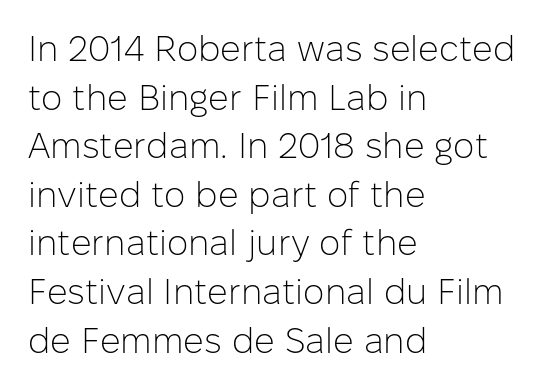
Q: Is the text bold? A: No.
Q: Is the text italic (slanted)? A: No, it is upright.
Q: Is the typeface a serif or a sans-serif typeface? A: Sans-serif.
Q: Is the text underlined? A: No.
Q: How is the paragraph aligned? A: Left-aligned.
Q: Is the spacing between letters normal or unusually wide? A: Normal.
Q: Is the spacing between lines tight, normal or loose? A: Normal.
Q: Width (condensed, normal, or wide)? A: Normal.
Q: Stroke contrast? A: Low.
Q: x-height? A: Medium.
Q: Monospaced? A: No.
